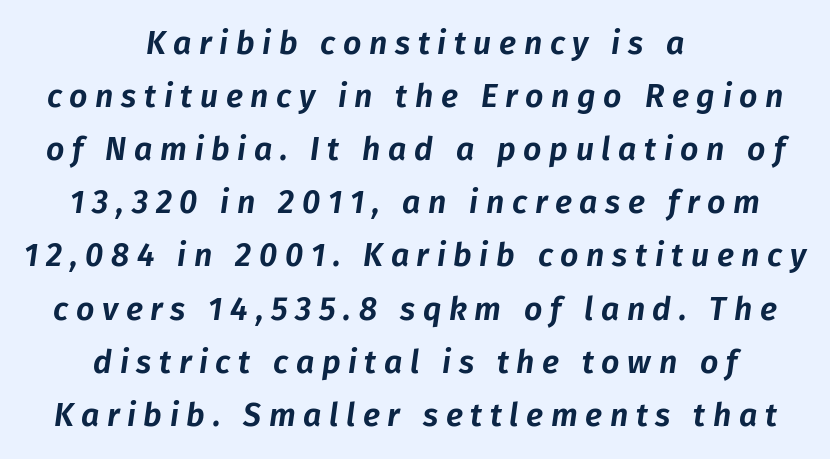
{"italic": "yes", "lean": "right", "slant_degrees": 8, "width": "normal", "stroke_contrast": "low", "x_height": "medium", "monospaced": "no", "underline": "no", "align": "center", "line_spacing": "normal", "line_spacing_ratio": 1.66, "letter_spacing": "wide", "letter_spacing_em": 0.24, "glyph_px": 32}
